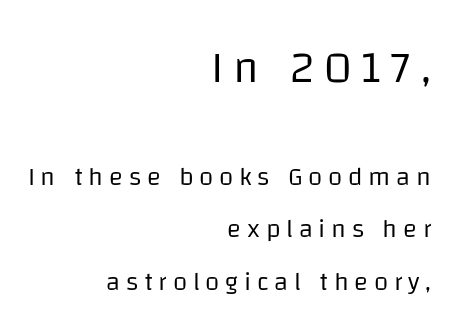
{"serif": "no", "italic": "no", "bold": "no", "weight": "regular", "width": "normal", "stroke_contrast": "low", "x_height": "large", "monospaced": "no", "underline": "no", "align": "right", "line_spacing": "loose", "line_spacing_ratio": 2.02, "letter_spacing": "wide", "letter_spacing_em": 0.22, "larger_block": "first", "size_ratio": 1.73, "glyph_px": 45}
